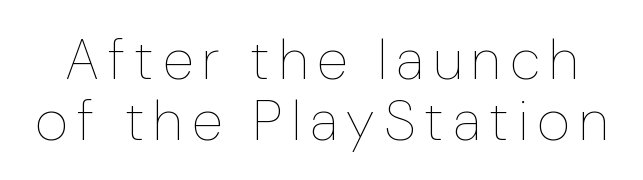
{"italic": "no", "bold": "no", "weight": "thin", "width": "normal", "stroke_contrast": "low", "x_height": "medium", "monospaced": "no", "underline": "no", "line_spacing": "tight", "line_spacing_ratio": 1.07, "glyph_px": 57}
